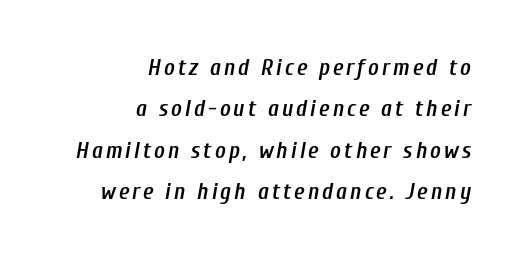
The image shows 23 px text type, italic (leaning right); set right-aligned, line spacing 1.8x, not underlined.
